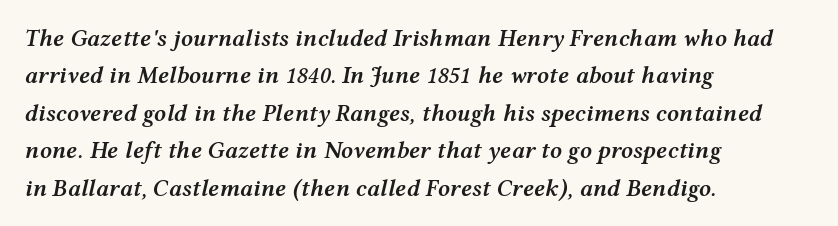
Q: Is the text bold? A: Semi-bold.
Q: Is the text italic (slanted)? A: Yes, it leans right by about 12 degrees.
Q: Is the text underlined? A: No.
Q: How is the paragraph aligned? A: Left-aligned.
Q: Is the spacing between letters normal or unusually wide? A: Normal.
Q: Is the spacing between lines tight, normal or loose? A: Normal.
